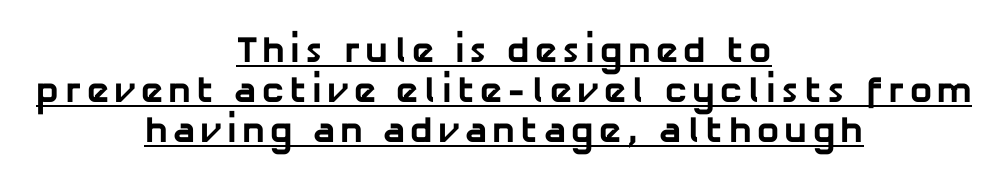
The image shows 37 px bold sans-serif type; set centered, tight line spacing (1.08x), underlined; low stroke contrast and a medium x-height.
